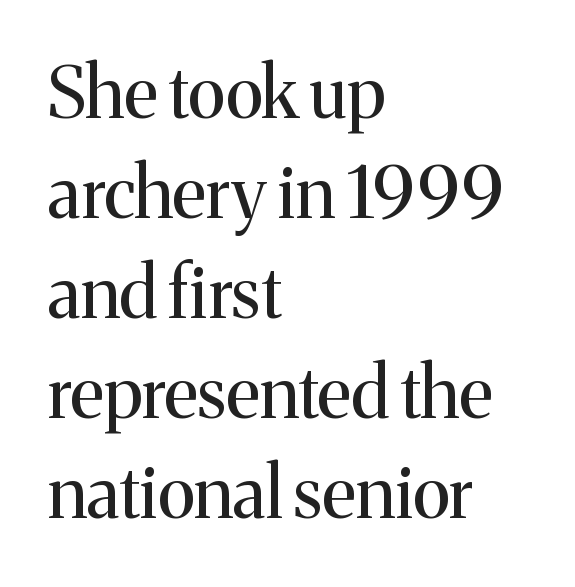
{"serif": "yes", "italic": "no", "bold": "no", "weight": "regular", "width": "normal", "stroke_contrast": "medium", "x_height": "medium", "monospaced": "no", "underline": "no", "align": "left", "line_spacing": "normal", "line_spacing_ratio": 1.41, "letter_spacing": "normal", "letter_spacing_em": 0.0, "glyph_px": 71}
